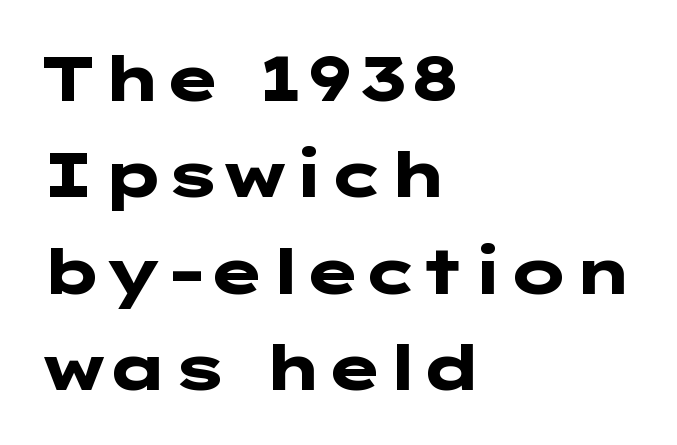
{"serif": "no", "italic": "no", "bold": "yes", "weight": "heavy", "width": "wide", "stroke_contrast": "low", "x_height": "medium", "underline": "no", "align": "left", "line_spacing": "normal", "line_spacing_ratio": 1.53, "letter_spacing": "normal", "letter_spacing_em": 0.0, "glyph_px": 63}
